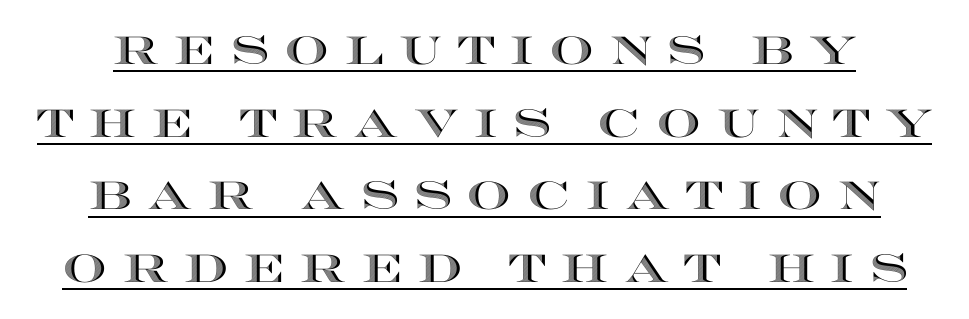
{"italic": "no", "width": "wide", "x_height": "large", "monospaced": "no", "underline": "yes", "line_spacing_ratio": 1.86, "letter_spacing": "wide", "letter_spacing_em": 0.4, "glyph_px": 39}
